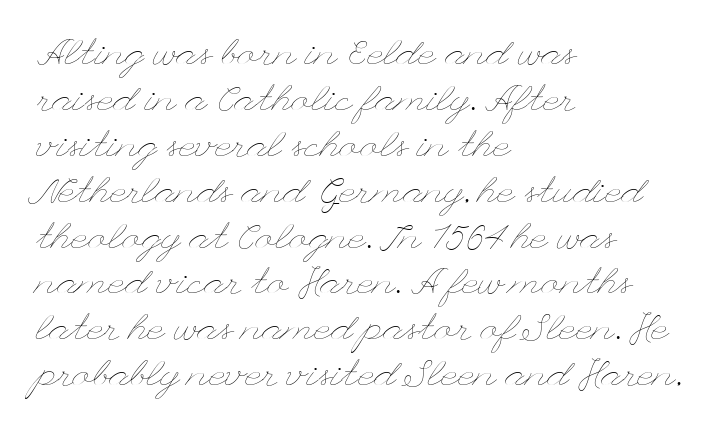
No extra tracking has been applied to these lines. The typesetter chose a ragged-right arrangement here. Lines of text with bare space underneath. Ink coverage per letter is moderate at most.
